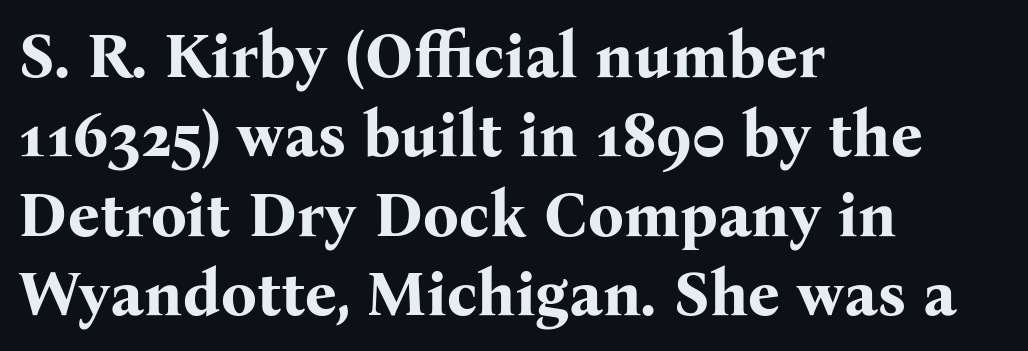
A roman cut, with each character standing at attention. Leftover space on each line is placed entirely after the last word. The type is set solid horizontally, with unmodified tracking. Check under the words: just untouched page. Emphasis by weight is at full strength: bold. Quick note: interline space is typical.
